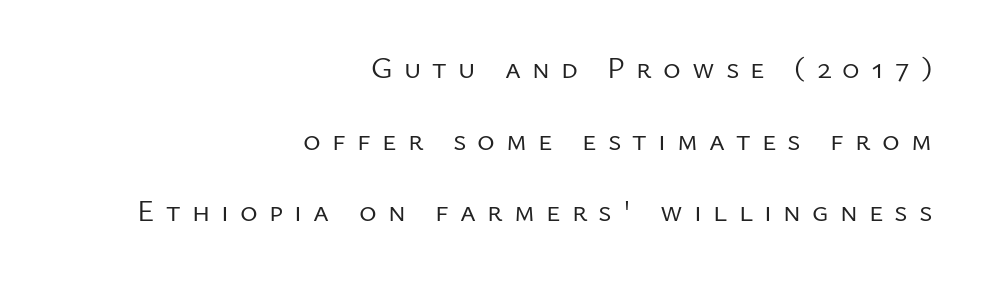
Each letter's strokes conclude bluntly, with no projecting serifs. The string is rendered with underlining switched off. Proportional: the letters do not fall into vertical columns. The lines are spread far apart with generous leading.
